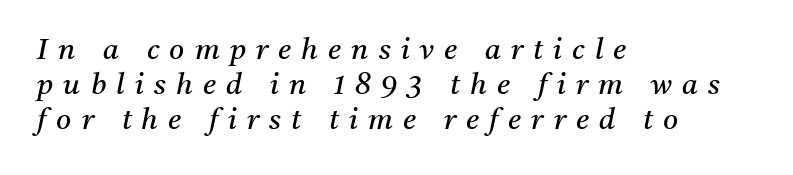
{"serif": "yes", "italic": "yes", "lean": "right", "slant_degrees": 11, "bold": "no", "weight": "regular", "width": "normal", "stroke_contrast": "medium", "x_height": "medium", "monospaced": "no", "underline": "no", "align": "left", "line_spacing_ratio": 1.21, "letter_spacing": "wide", "letter_spacing_em": 0.35, "glyph_px": 29}
